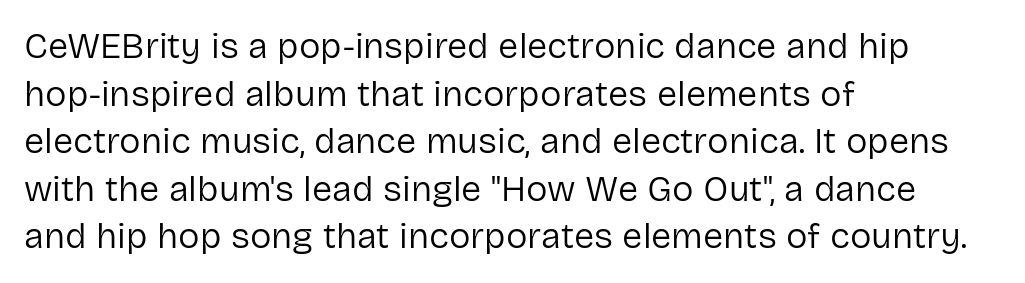
The image shows 36 px regular-weight sans-serif type, upright; set left-aligned, normal line spacing (1.32x), normal letter spacing, not underlined; low stroke contrast and a medium x-height.
